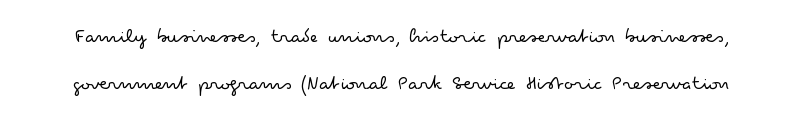
{"italic": "no", "bold": "no", "underline": "no", "line_spacing": "loose", "line_spacing_ratio": 2.22, "letter_spacing": "normal", "letter_spacing_em": 0.0, "glyph_px": 21}
